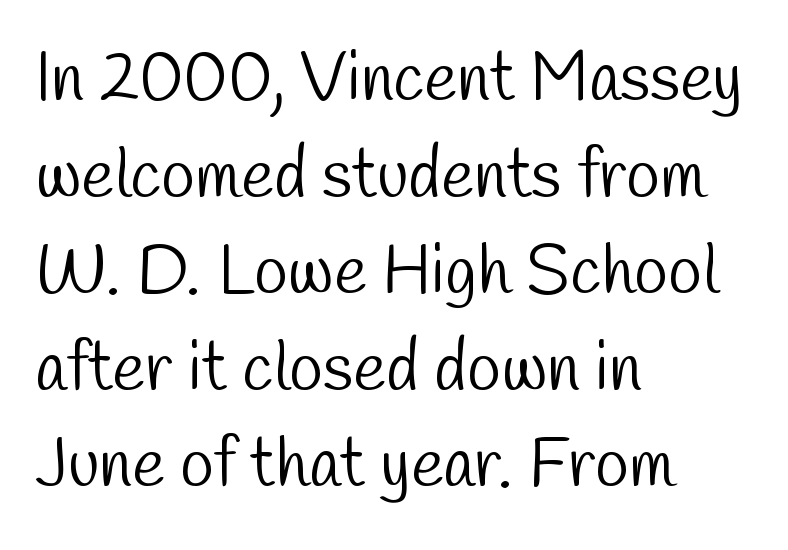
The image shows 69 px light, condensed sans-serif type; set left-aligned, normal line spacing (1.4x), normal letter spacing, not underlined; low stroke contrast and a medium x-height.
